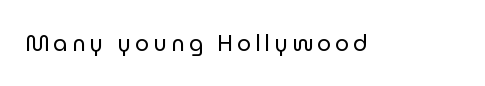
Q: Is the text bold? A: No.
Q: Is the text italic (slanted)? A: No, it is upright.
Q: Is the text underlined? A: No.
